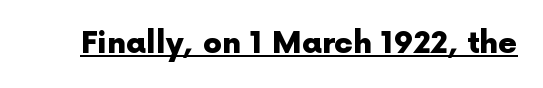
Classification — sans serif. On the weight axis this lands at bold, roughly 700. The sample's only ornament is a line tracing under the words. Do the characters align in a grid? No, the font is proportional.
